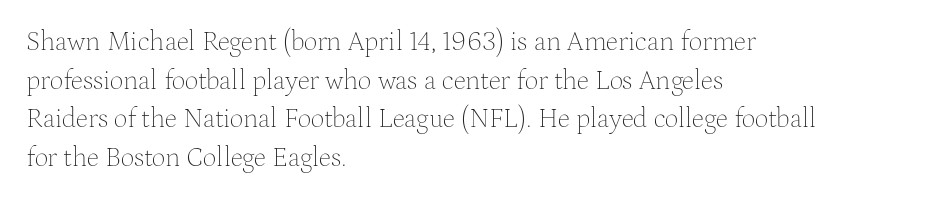
{"italic": "no", "bold": "no", "underline": "no", "align": "left", "line_spacing": "normal", "line_spacing_ratio": 1.43, "letter_spacing": "normal", "letter_spacing_em": 0.0, "glyph_px": 27}
